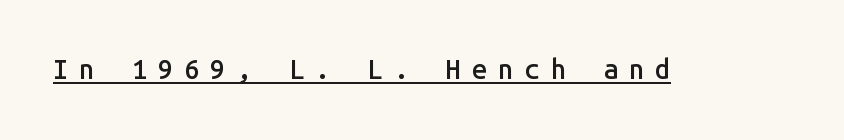
This rendering features underlined lettering. Typesetter's note: demi weight, one step under bold. Display-style spreading of the glyphs; the letterfit is very open. Designer's note — italics off, roman on.
